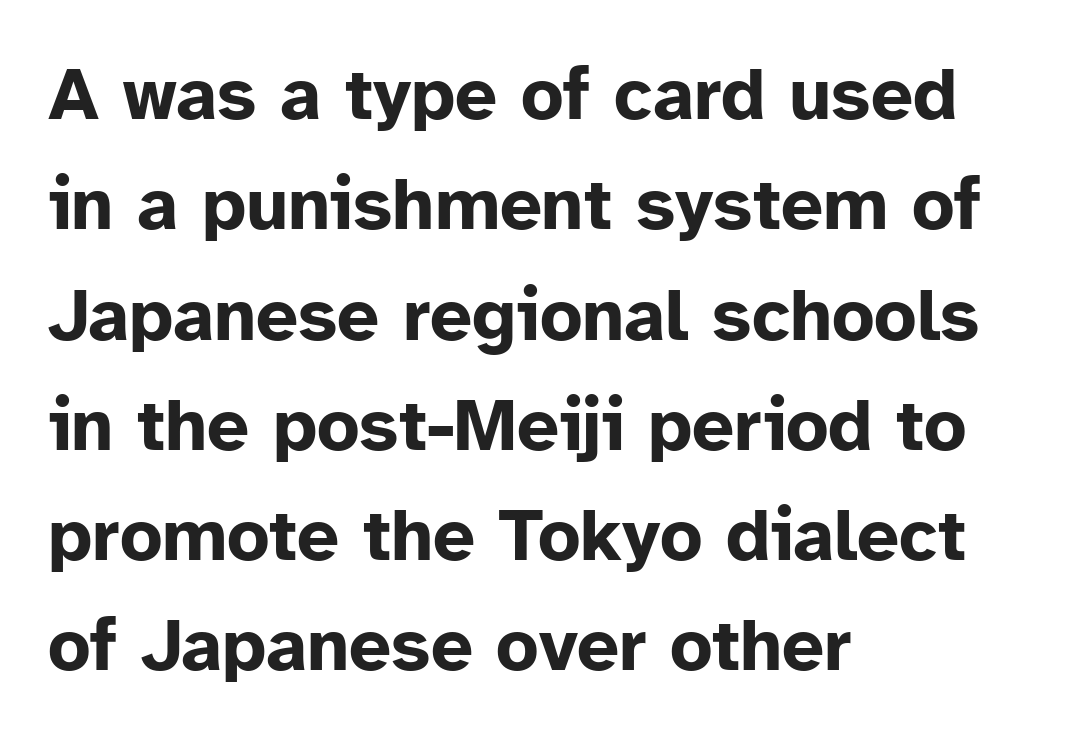
{"serif": "no", "italic": "no", "bold": "yes", "weight": "bold", "width": "normal", "stroke_contrast": "low", "x_height": "medium", "monospaced": "no", "underline": "no", "align": "left", "line_spacing": "normal", "line_spacing_ratio": 1.49, "letter_spacing": "normal", "letter_spacing_em": 0.0, "glyph_px": 74}
